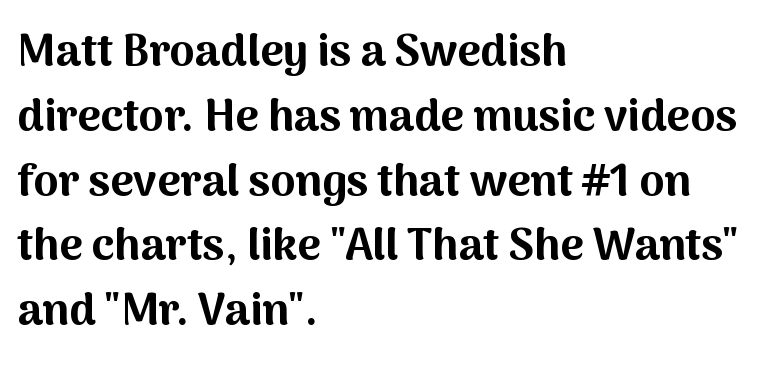
The image shows 45 px bold sans-serif type, upright; set left-aligned, normal line spacing (1.44x), normal letter spacing, not underlined; medium stroke contrast and a medium x-height.
